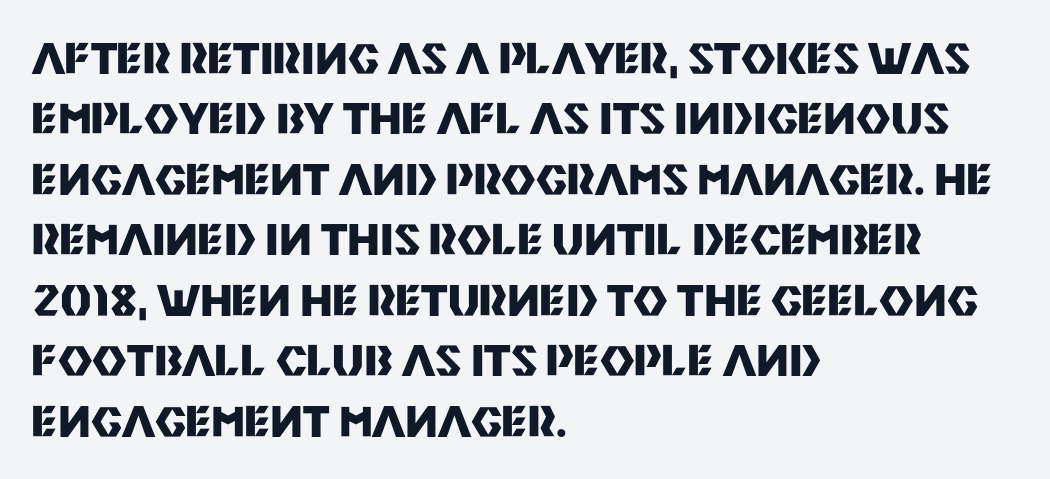
Q: Is the text bold? A: Yes.
Q: Is the text italic (slanted)? A: No, it is upright.
Q: Is the typeface a serif or a sans-serif typeface? A: Sans-serif.
Q: Is the text underlined? A: No.
Q: How is the paragraph aligned? A: Left-aligned.
Q: Is the spacing between letters normal or unusually wide? A: Normal.
Q: Is the spacing between lines tight, normal or loose? A: Normal.
Q: Width (condensed, normal, or wide)? A: Normal.
Q: Stroke contrast? A: Medium.
Q: x-height? A: Large.
Q: Monospaced? A: No.
